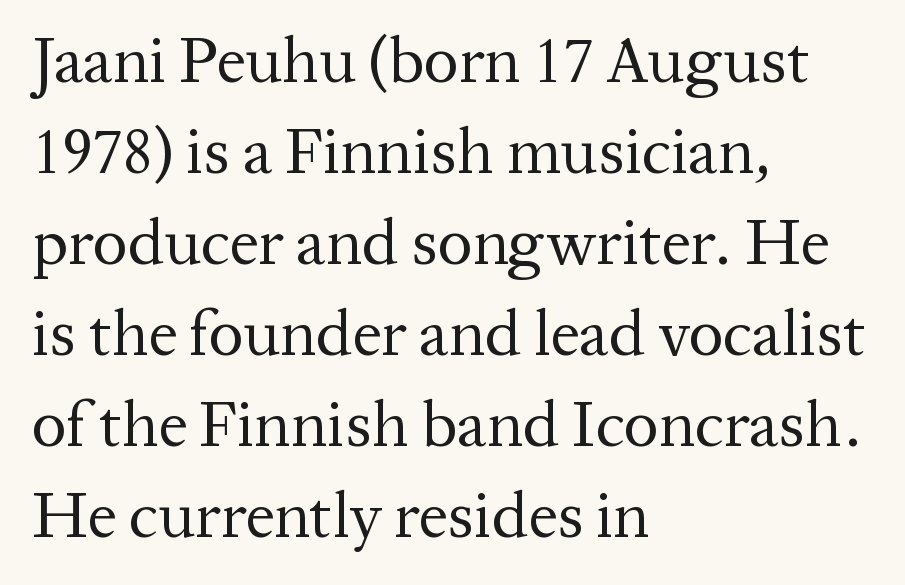
{"serif": "yes", "italic": "no", "bold": "no", "weight": "regular", "width": "normal", "stroke_contrast": "medium", "x_height": "medium", "monospaced": "no", "underline": "no", "align": "left", "line_spacing": "normal", "line_spacing_ratio": 1.4, "letter_spacing": "normal", "letter_spacing_em": 0.0, "glyph_px": 65}
